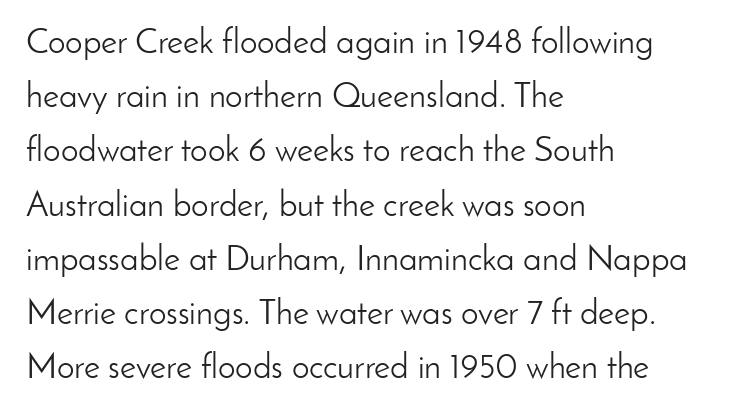
Underlining? Definitely not there. Normally led — the rows are evenly, conventionally spaced. Is the block centered? No — it sits flush against the left margin. Grotesque or geometric, the face here clearly has no serifs. Bold? No — there's no thickening of the strokes. Spacing verdict: proportional, widths tailored to each character.
